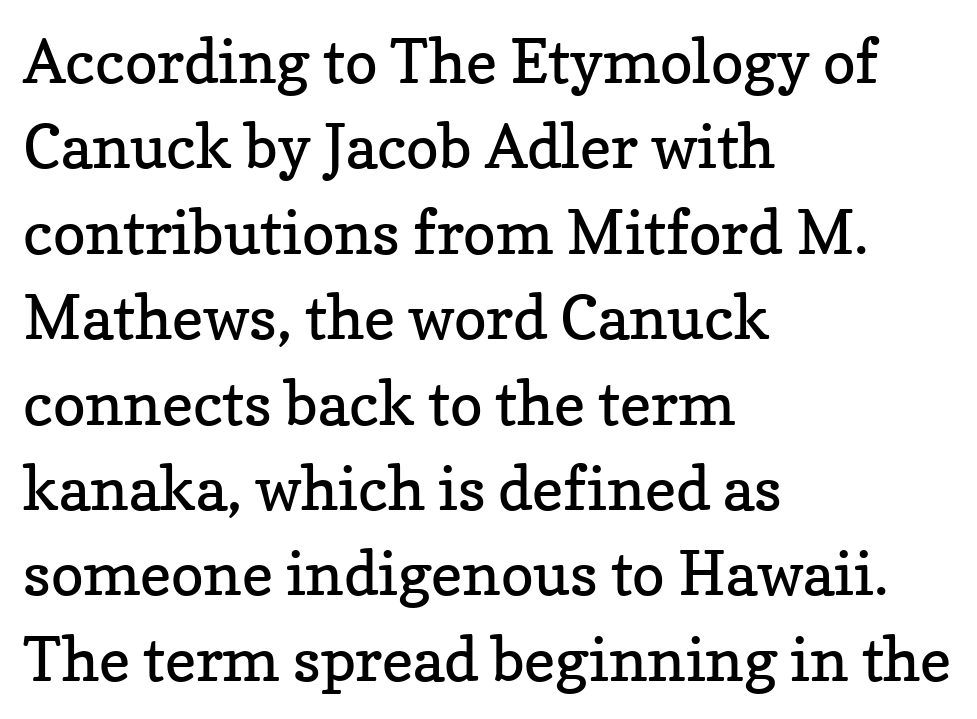
The image shows 61 px regular-weight serif type, upright; set left-aligned, normal line spacing (1.4x), normal letter spacing, not underlined; low stroke contrast and a medium x-height.
